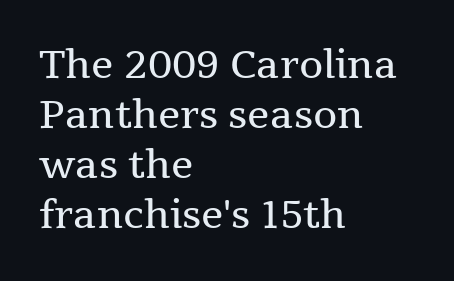
{"serif": "yes", "italic": "no", "bold": "no", "weight": "regular", "width": "normal", "stroke_contrast": "medium", "x_height": "medium", "monospaced": "no", "underline": "no", "align": "left", "line_spacing": "normal", "line_spacing_ratio": 1.28, "letter_spacing": "normal", "letter_spacing_em": 0.0, "glyph_px": 39}
